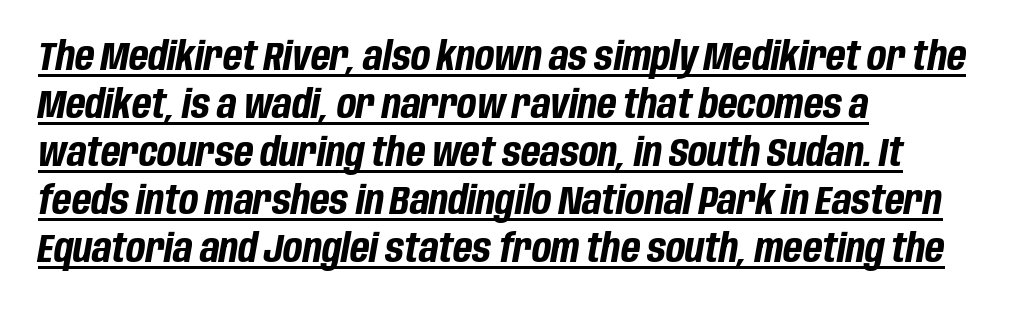
Q: Is the text bold? A: Yes.
Q: Is the text italic (slanted)? A: Yes, it leans right by about 10 degrees.
Q: Is the text underlined? A: Yes.
Q: How is the paragraph aligned? A: Left-aligned.
Q: Is the spacing between letters normal or unusually wide? A: Normal.
Q: Width (condensed, normal, or wide)? A: Condensed.
Q: Stroke contrast? A: Low.
Q: x-height? A: Large.
Q: Monospaced? A: No.
